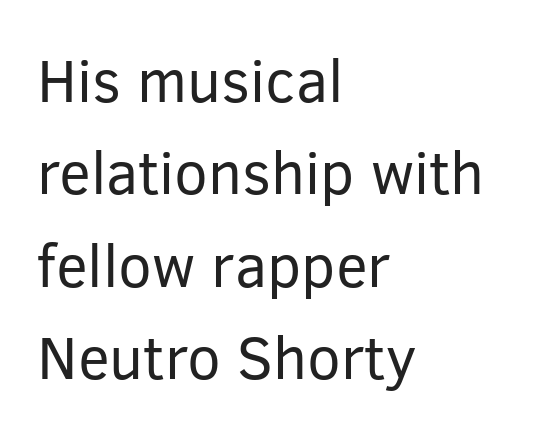
Q: Is the text bold? A: No.
Q: Is the text italic (slanted)? A: No, it is upright.
Q: Is the typeface a serif or a sans-serif typeface? A: Sans-serif.
Q: Is the text underlined? A: No.
Q: How is the paragraph aligned? A: Left-aligned.
Q: Is the spacing between letters normal or unusually wide? A: Normal.
Q: Is the spacing between lines tight, normal or loose? A: Normal.
Q: Width (condensed, normal, or wide)? A: Normal.
Q: Stroke contrast? A: Low.
Q: x-height? A: Medium.
Q: Monospaced? A: No.
